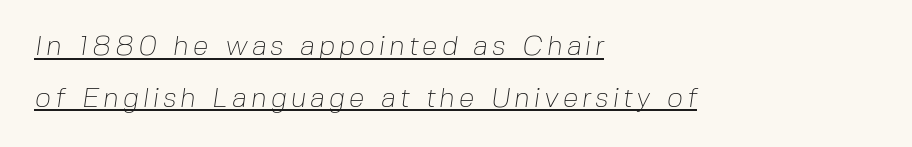
Q: Is the text bold? A: No.
Q: Is the typeface a serif or a sans-serif typeface? A: Sans-serif.
Q: Is the text underlined? A: Yes.
Q: How is the paragraph aligned? A: Left-aligned.
Q: Width (condensed, normal, or wide)? A: Normal.
Q: Stroke contrast? A: Low.
Q: x-height? A: Medium.
Q: Monospaced? A: No.
